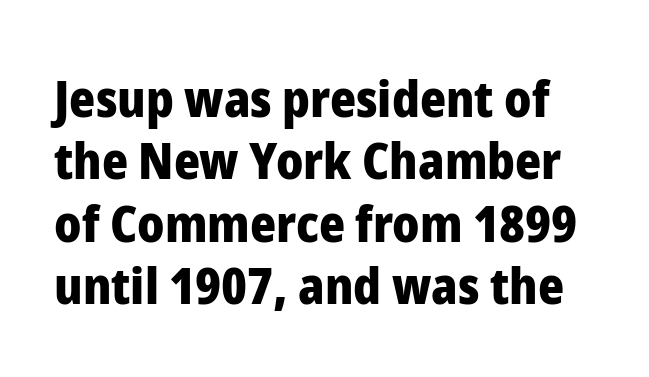
{"serif": "no", "italic": "no", "bold": "yes", "weight": "heavy", "width": "normal", "stroke_contrast": "low", "x_height": "medium", "monospaced": "no", "underline": "no", "line_spacing": "normal", "line_spacing_ratio": 1.25, "letter_spacing": "normal", "letter_spacing_em": 0.0, "glyph_px": 50}
